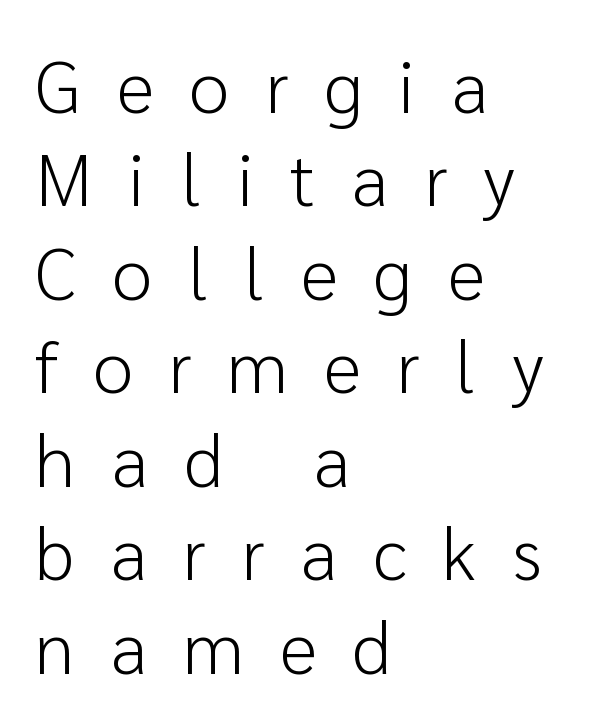
The image shows 73 px light sans-serif type, upright; set left-aligned, normal line spacing (1.28x), unusually wide letter spacing (+0.49 em), not underlined; low stroke contrast and a medium x-height.
